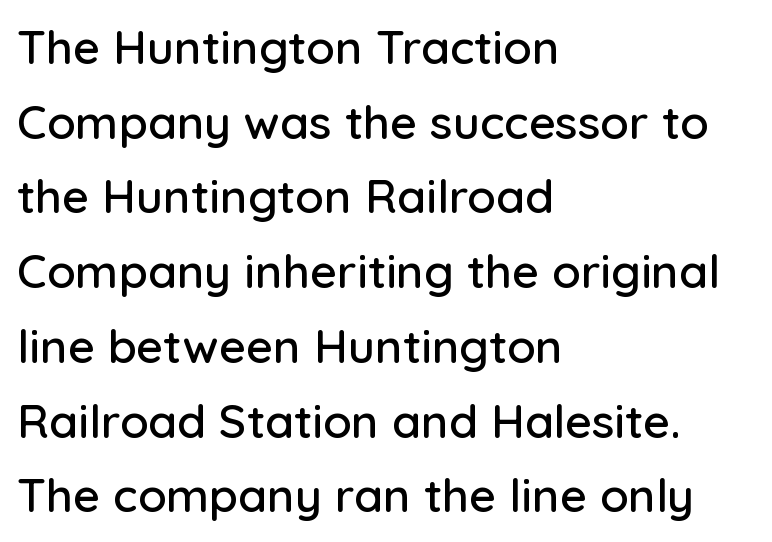
Inter-character spacing is left at the font's built-in metrics. Each line starts at the same left margin while the right side varies. The axis of the letterforms is exactly vertical. Regarding leading, the lines here are spaced in the standard way. Character widths vary here, with narrow letters taking less room than wide ones.
